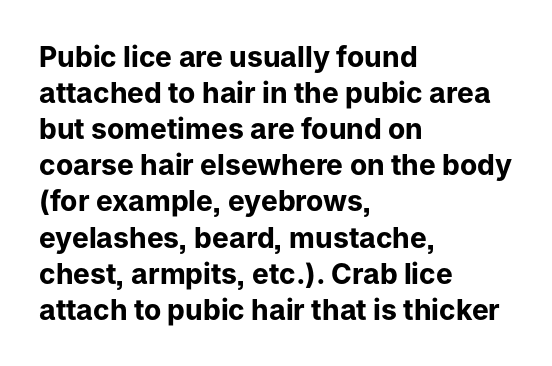
Q: Is the text bold? A: Yes.
Q: Is the text italic (slanted)? A: No, it is upright.
Q: Is the typeface a serif or a sans-serif typeface? A: Sans-serif.
Q: Is the text underlined? A: No.
Q: How is the paragraph aligned? A: Left-aligned.
Q: Is the spacing between letters normal or unusually wide? A: Normal.
Q: Is the spacing between lines tight, normal or loose? A: Normal.
Q: Width (condensed, normal, or wide)? A: Normal.
Q: Stroke contrast? A: Low.
Q: x-height? A: Medium.
Q: Monospaced? A: No.
